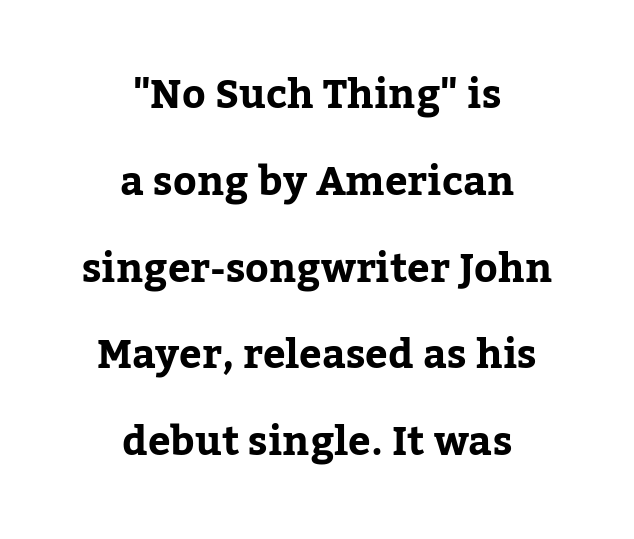
{"serif": "yes", "italic": "no", "bold": "yes", "weight": "bold", "width": "normal", "stroke_contrast": "low", "x_height": "medium", "monospaced": "no", "underline": "no", "align": "center", "line_spacing": "loose", "line_spacing_ratio": 2.17, "letter_spacing": "normal", "letter_spacing_em": 0.0, "glyph_px": 40}
